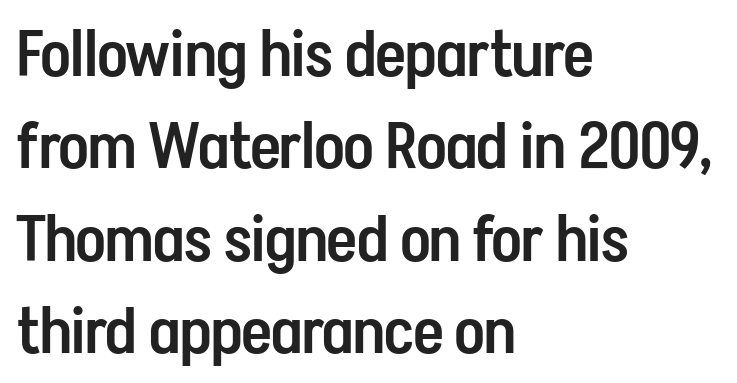
Serifs: no, the terminals of the letterforms are clean. A classic flush-left, rag-right setting is used for this passage. Its strokes are somewhat broadened, the hallmark of semibold type. The foot of each line stays bare and open. This sample keeps an unexceptional amount of space between lines.
